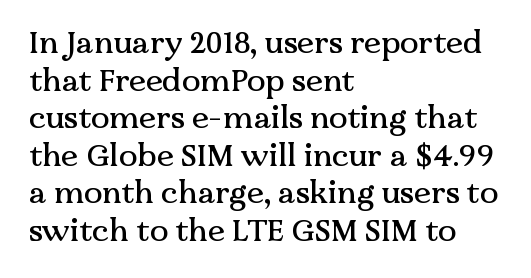
Q: Is the text italic (slanted)? A: No, it is upright.
Q: Is the typeface a serif or a sans-serif typeface? A: Serif.
Q: Is the text underlined? A: No.
Q: How is the paragraph aligned? A: Left-aligned.
Q: Is the spacing between letters normal or unusually wide? A: Normal.
Q: Width (condensed, normal, or wide)? A: Normal.
Q: Stroke contrast? A: Medium.
Q: x-height? A: Medium.
Q: Monospaced? A: No.
